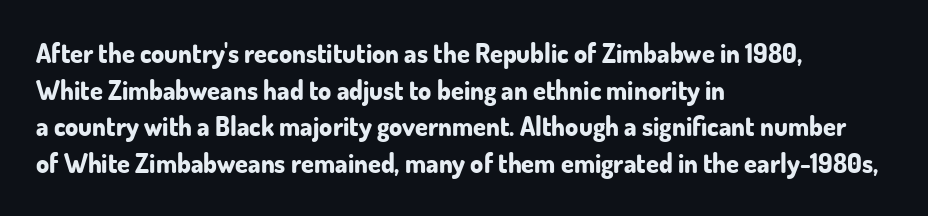
The image shows 26 px bold type, upright; set left-aligned, normal line spacing (1.41x), normal letter spacing, not underlined.
